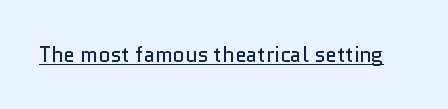
The image shows 21 px text type, upright; set normal letter spacing, underlined.
